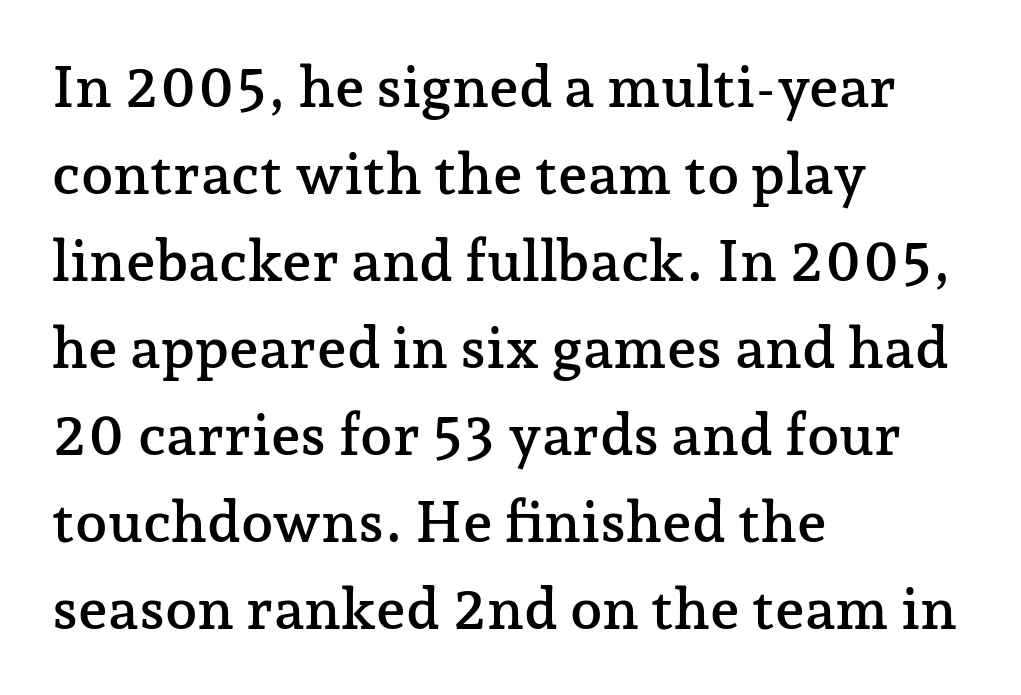
The image shows 58 px serif type, upright; set left-aligned, normal line spacing (1.5x), normal letter spacing, not underlined; low stroke contrast and a medium x-height.
